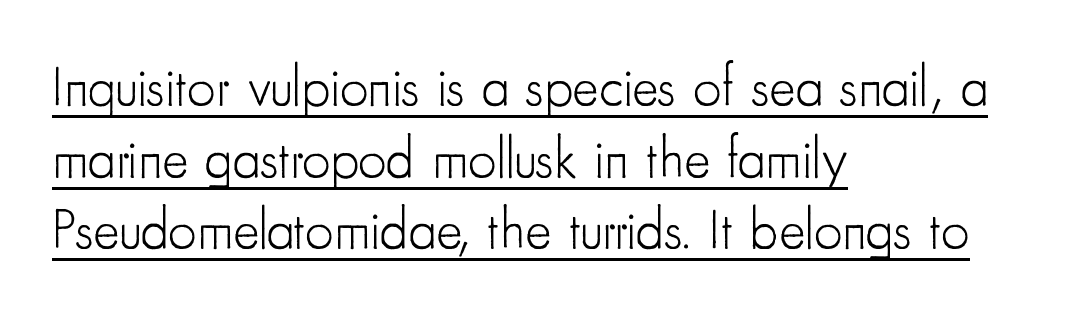
Somebody hit Ctrl+U on this one — the words are underlined. These lines are set flush left with a ragged right edge. Each letter's strokes conclude bluntly, with no projecting serifs. The characters are drawn with everyday or finer stroke widths.
